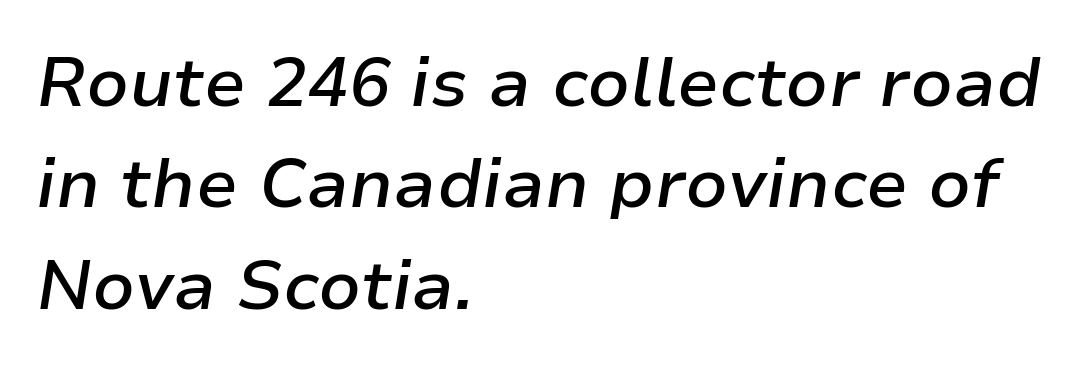
You could not count columns in this text — the font is proportionally spaced. Is there much room between lines? A standard amount, neither cramped nor airy. The rendering applies a slant to the glyphs. Underlining? Definitely not there. Stroke thickness is moderately raised; the sample reads as semibold.
